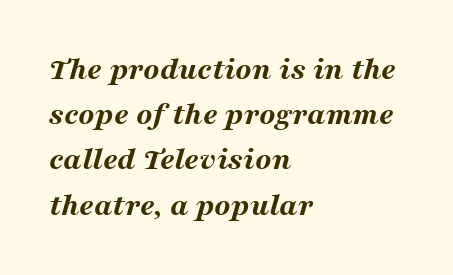
The image shows 33 px bold, wide type, italic (leaning right); set left-aligned, normal line spacing (1.37x), normal letter spacing, not underlined; medium stroke contrast and a medium x-height.
